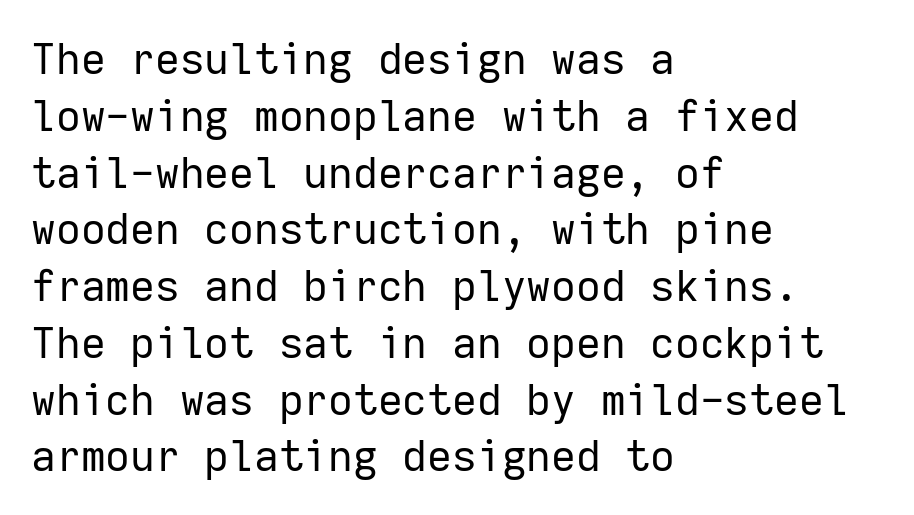
The image shows 43 px regular-weight sans-serif type, upright, monospaced; set left-aligned, normal line spacing (1.32x), normal letter spacing, not underlined; low stroke contrast and a medium x-height.
